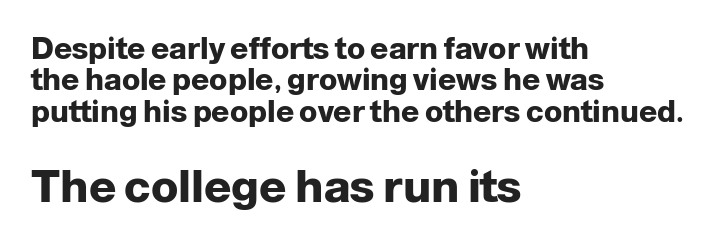
Q: Is the text bold? A: Yes.
Q: Is the text italic (slanted)? A: No, it is upright.
Q: Is the typeface a serif or a sans-serif typeface? A: Sans-serif.
Q: Is the text underlined? A: No.
Q: How is the paragraph aligned? A: Left-aligned.
Q: Is the spacing between letters normal or unusually wide? A: Normal.
Q: Is the spacing between lines tight, normal or loose? A: Tight.
Q: Which block of text is set in a larger size, the first (top) or the second (bottom)? A: The second (bottom) one.
Q: Width (condensed, normal, or wide)? A: Normal.
Q: Stroke contrast? A: Low.
Q: x-height? A: Medium.
Q: Monospaced? A: No.
